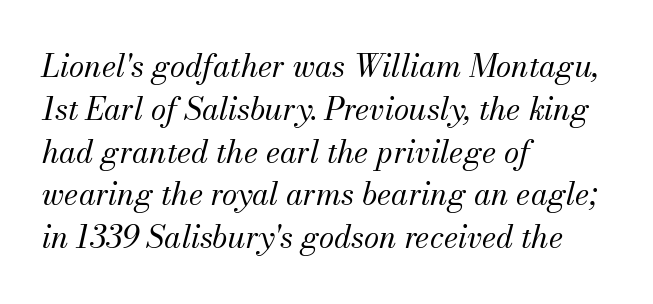
The image shows 31 px regular-weight serif type, italic (leaning right); set left-aligned, normal line spacing (1.38x), normal letter spacing, not underlined; medium stroke contrast and a small x-height.
